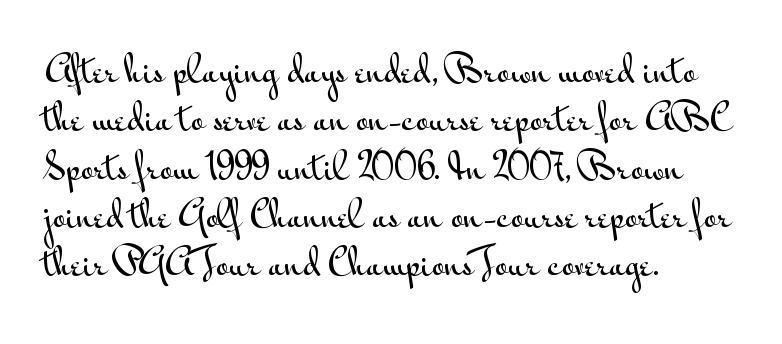
{"serif": "no", "width": "wide", "stroke_contrast": "medium", "x_height": "small", "monospaced": "no", "underline": "no", "align": "left", "line_spacing": "normal", "line_spacing_ratio": 1.38, "letter_spacing": "normal", "letter_spacing_em": 0.0, "glyph_px": 35}
